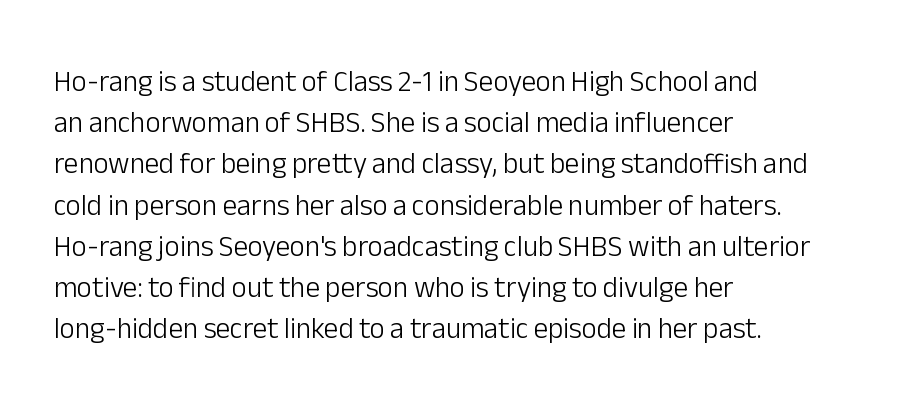
{"serif": "no", "italic": "no", "bold": "no", "weight": "light", "width": "normal", "stroke_contrast": "low", "x_height": "medium", "monospaced": "no", "underline": "no", "align": "left", "line_spacing": "normal", "line_spacing_ratio": 1.42, "letter_spacing": "normal", "letter_spacing_em": 0.0, "glyph_px": 29}
